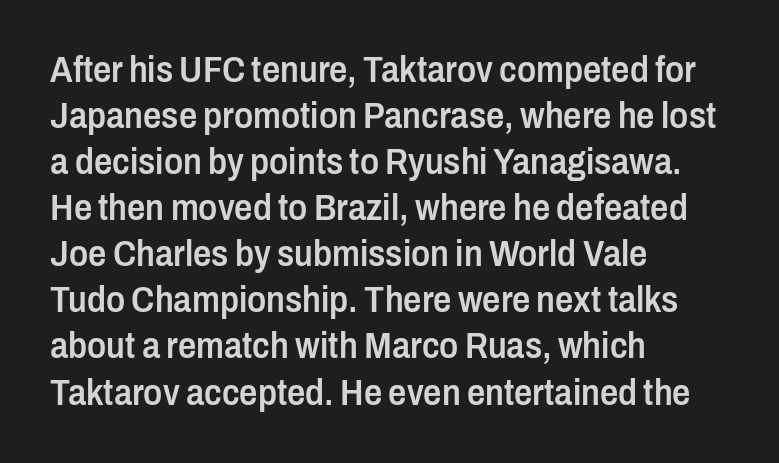
The image shows 36 px semibold, condensed sans-serif type, upright; set left-aligned, normal line spacing (1.28x), normal letter spacing, not underlined; low stroke contrast and a medium x-height.
